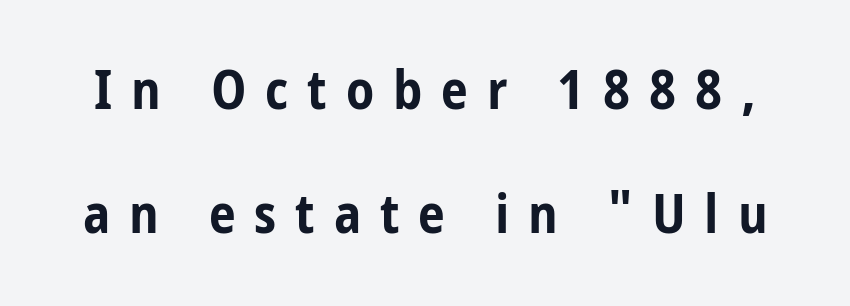
Q: Is the text bold? A: Yes.
Q: Is the text italic (slanted)? A: No, it is upright.
Q: Is the typeface a serif or a sans-serif typeface? A: Sans-serif.
Q: Is the text underlined? A: No.
Q: Is the spacing between letters normal or unusually wide? A: Unusually wide.
Q: Is the spacing between lines tight, normal or loose? A: Loose.
Q: Width (condensed, normal, or wide)? A: Condensed.
Q: Stroke contrast? A: Low.
Q: x-height? A: Medium.
Q: Monospaced? A: No.
